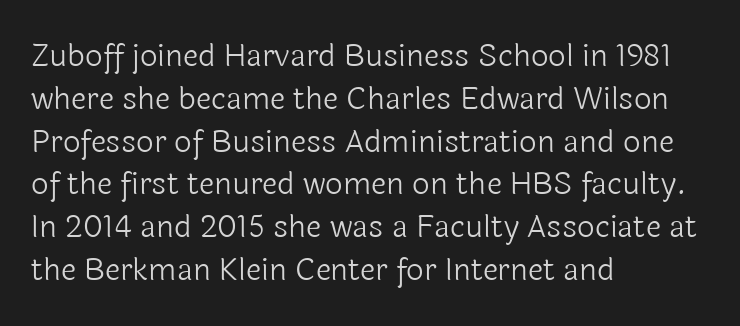
The image shows 31 px light sans-serif type, upright; set left-aligned, normal line spacing (1.38x), normal letter spacing, not underlined; a medium x-height.
